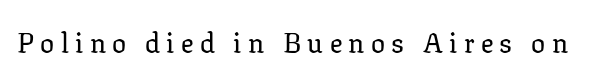
The rendering shows small feet on the letterforms — a serif design. Style check: upright. How are the letters spaced? Widely, with obvious added tracking. Character widths vary here, with narrow letters taking less room than wide ones.
